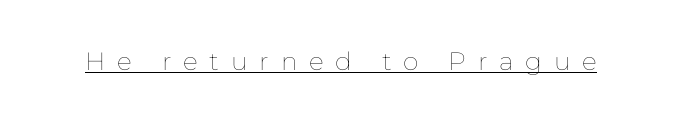
Q: Is the text bold? A: No.
Q: Is the text italic (slanted)? A: No, it is upright.
Q: Is the text underlined? A: Yes.
Q: Is the spacing between letters normal or unusually wide? A: Unusually wide.
